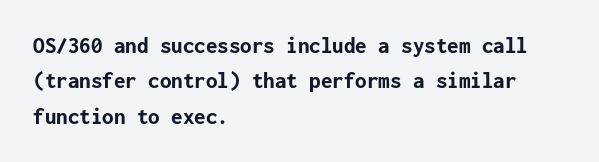
Q: Is the text bold? A: Yes.
Q: Is the text italic (slanted)? A: No, it is upright.
Q: Is the text underlined? A: No.
Q: How is the paragraph aligned? A: Left-aligned.
Q: Is the spacing between letters normal or unusually wide? A: Normal.
Q: Is the spacing between lines tight, normal or loose? A: Normal.
